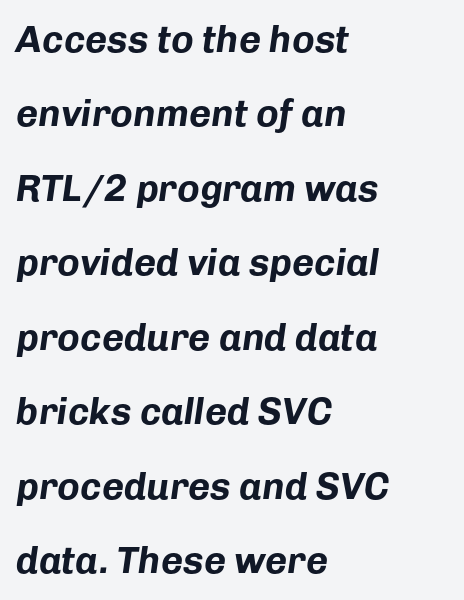
{"italic": "yes", "lean": "right", "slant_degrees": 8, "bold": "yes", "weight": "bold", "width": "normal", "stroke_contrast": "low", "x_height": "medium", "monospaced": "no", "underline": "no", "align": "left", "line_spacing": "loose", "line_spacing_ratio": 1.96, "letter_spacing": "normal", "letter_spacing_em": 0.0, "glyph_px": 38}
